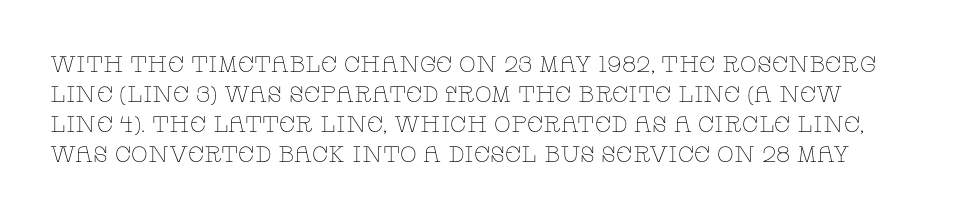
{"italic": "no", "bold": "no", "underline": "no", "line_spacing": "normal", "line_spacing_ratio": 1.37, "letter_spacing": "normal", "letter_spacing_em": 0.0, "glyph_px": 22}
